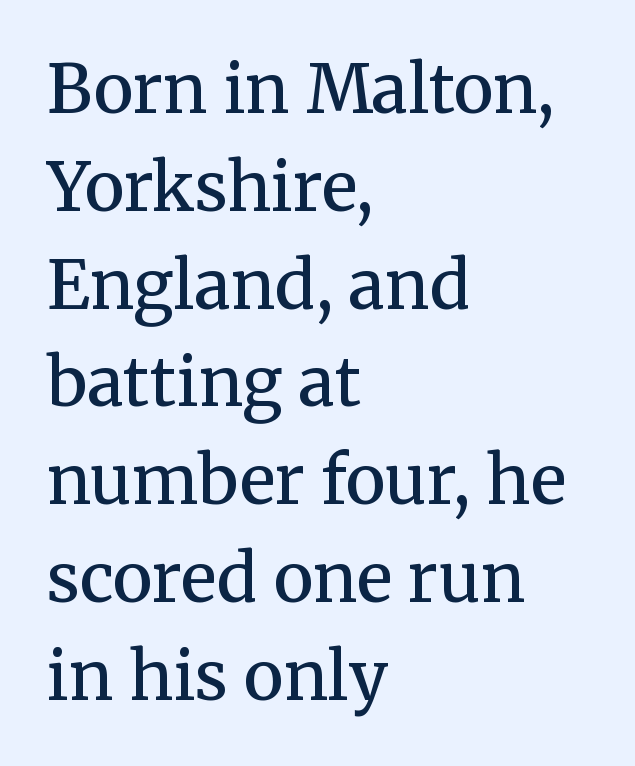
{"serif": "yes", "italic": "no", "bold": "semi", "weight": "semibold", "width": "normal", "stroke_contrast": "medium", "x_height": "medium", "monospaced": "no", "underline": "no", "align": "left", "line_spacing": "normal", "line_spacing_ratio": 1.46, "letter_spacing": "normal", "letter_spacing_em": 0.0, "glyph_px": 67}
